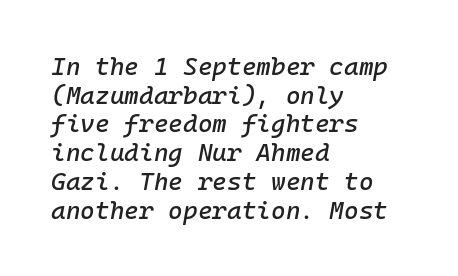
The words here are not underlined. The axis of the letterforms is tilted away from vertical. Closely set lines give the paragraph a compact silhouette. Typeset ragged right — the left edge is the straight one. The tracking reads as untouched default to a designer's eye.
